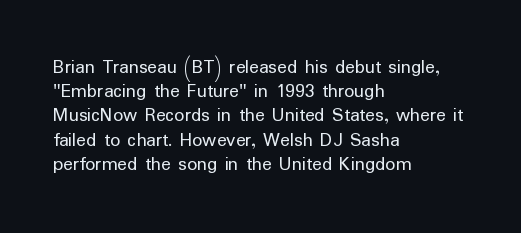
The image shows 20 px text type, upright; set left-aligned, line spacing 1.21x, normal letter spacing, not underlined.
